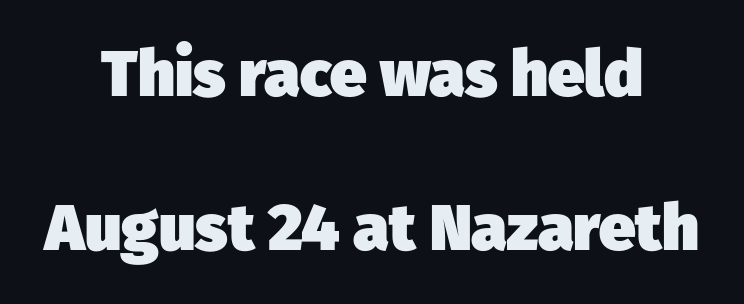
The image shows 65 px heavy sans-serif type; set centered, loose line spacing (2.37x), normal letter spacing, not underlined; low stroke contrast and a medium x-height.
